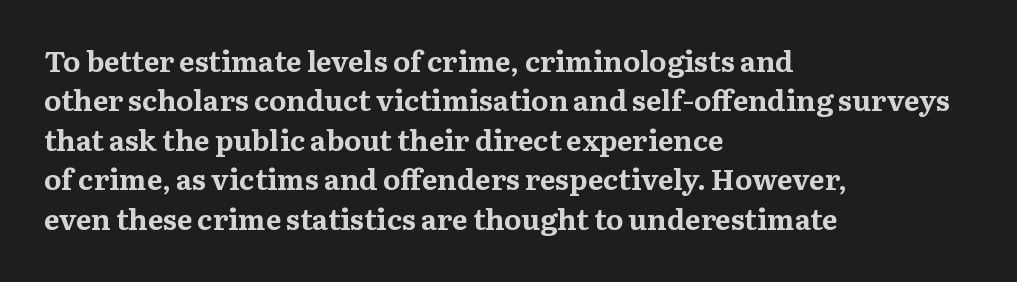
The image shows 29 px bold serif type, upright; set left-aligned, normal line spacing (1.36x), normal letter spacing, not underlined; medium stroke contrast and a medium x-height.
